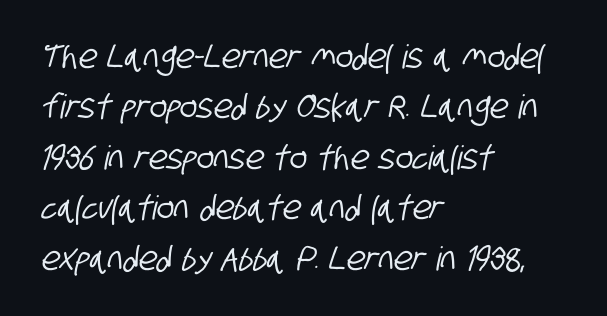
No extra tracking has been applied to these lines. The space beneath each line is pristine and unruled. Note the varied advance widths — an 'i' is clearly narrower than an 'm'. Leading matches the norm, producing a regular column.
